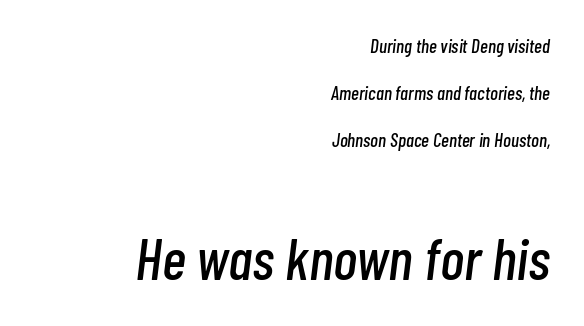
Leading: increased. Any mark beneath the type? The region is blank. The more generous point size was reserved for the lower chunk. The passage shown has conventional tracking throughout. The lettering tilts uniformly, giving the passage an italic look.
